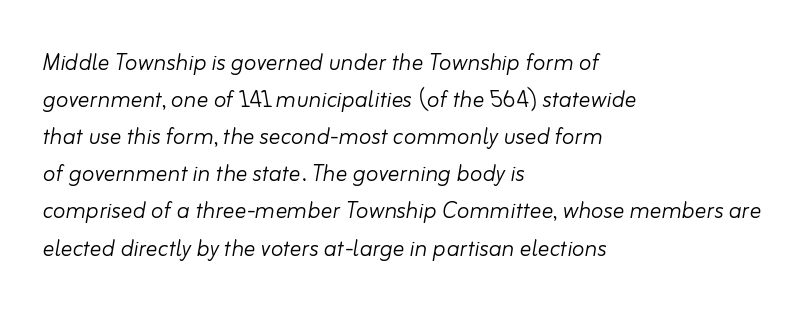
{"italic": "yes", "lean": "right", "slant_degrees": 10, "bold": "no", "weight": "light", "width": "normal", "stroke_contrast": "low", "x_height": "small", "monospaced": "no", "underline": "no", "align": "left", "line_spacing": "normal", "line_spacing_ratio": 1.28, "letter_spacing": "normal", "letter_spacing_em": 0.0, "glyph_px": 29}
